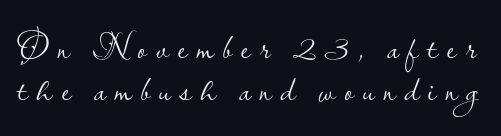
{"serif": "no", "bold": "no", "weight": "light", "width": "normal", "stroke_contrast": "low", "x_height": "small", "monospaced": "no", "underline": "no", "line_spacing": "tight", "line_spacing_ratio": 1.13, "letter_spacing": "wide", "letter_spacing_em": 0.24, "glyph_px": 37}
